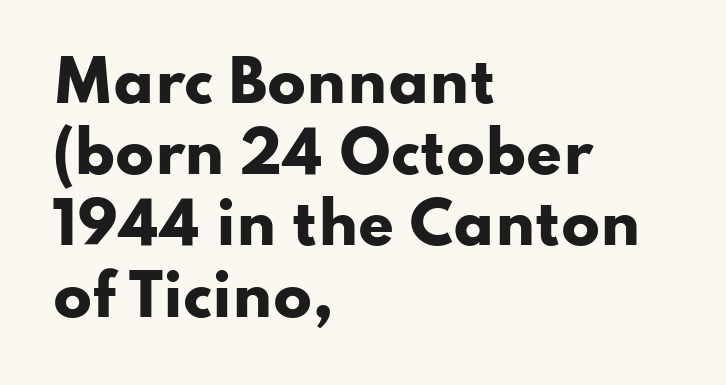
Summary of vertical rhythm: regular, with standard interline spacing. Horizontally, the lines are justified to the leading edge only. Type without underlining. What stands out about the letter spacing? Nothing — it is the standard amount. Think of a printed novel: that variable character pitch is what you see here.
